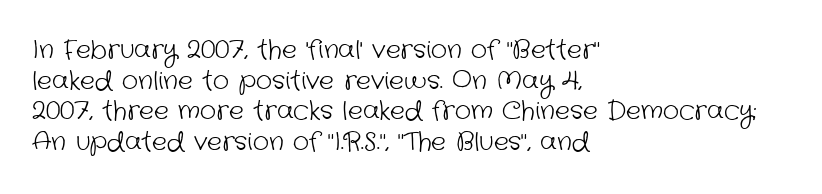
{"bold": "no", "underline": "no", "align": "left", "line_spacing_ratio": 1.23, "letter_spacing": "normal", "letter_spacing_em": 0.0, "glyph_px": 25}
